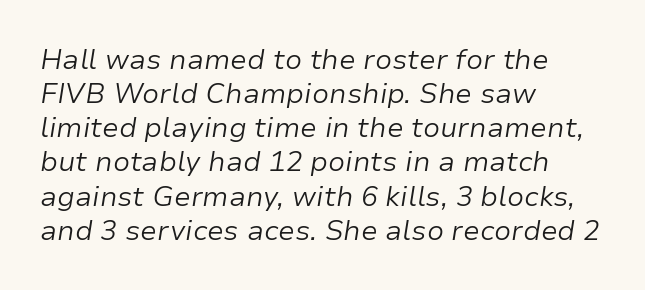
Q: Is the text bold? A: No.
Q: Is the text italic (slanted)? A: Yes, it leans right by about 9 degrees.
Q: Is the text underlined? A: No.
Q: How is the paragraph aligned? A: Left-aligned.
Q: Is the spacing between letters normal or unusually wide? A: Normal.
Q: Width (condensed, normal, or wide)? A: Normal.
Q: Stroke contrast? A: Low.
Q: x-height? A: Medium.
Q: Monospaced? A: No.
